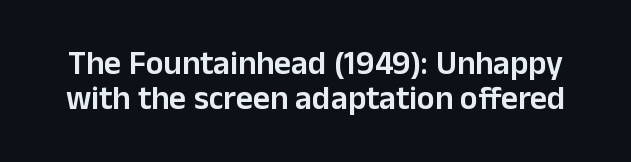
Every character sits straight up, as roman type does. The text was rendered using a sans face with plain stroke endings. The letters advance in unequal steps, a hallmark of proportional type. A bare baseline throughout the passage.
